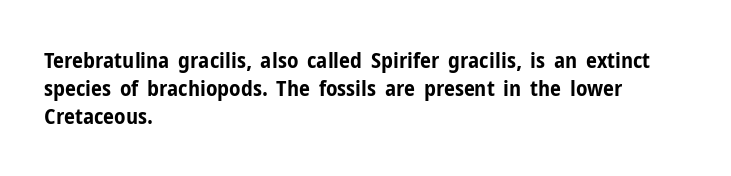
{"italic": "no", "bold": "yes", "underline": "no", "align": "left", "line_spacing": "normal", "line_spacing_ratio": 1.28, "letter_spacing": "normal", "letter_spacing_em": 0.0, "glyph_px": 22}
